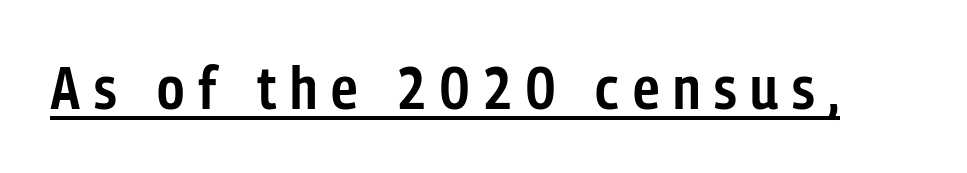
Every stem runs plumb, perpendicular to the baseline. The passage shown is semibold, sitting just below true bold. Stroke terminals: plain, sans-serif. Every word sits above its own underline. Honestly, the letter spacing is so wide it's the main thing you notice.
